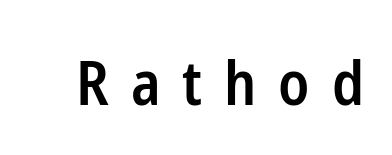
Style check: upright. I'd describe the lettering as semibold — firm but not a full bold. To sum up the face: it is a sans, with no serifs. Loose tracking; the words dissolve into strings of separated letters.
